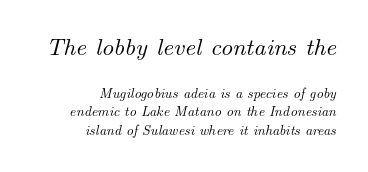
The image shows 24 px text type, italic (leaning right); set right-aligned, normal line spacing (1.35x), normal letter spacing, not underlined; the first (top) block is 1.71x larger.
